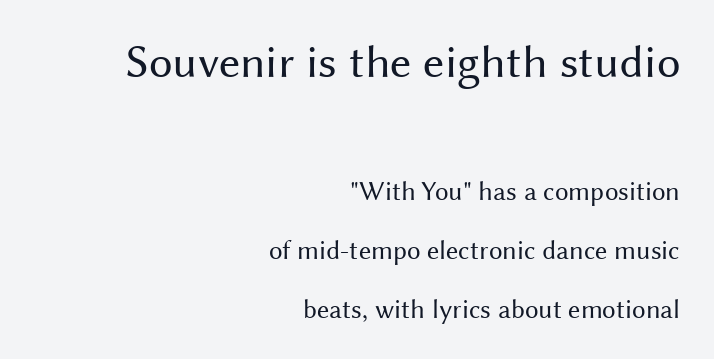
Serif or sans? Sans — the stroke terminals are bare. A quiet, ordinary-to-light weight characterises the typeface. Quick note: not italic, upright. The designer dialed line spacing up above the default. The lines in this sample share a right terminus and differ only in where they begin. Is this a fixed-width face? No — the glyphs have proportional, varying widths.
